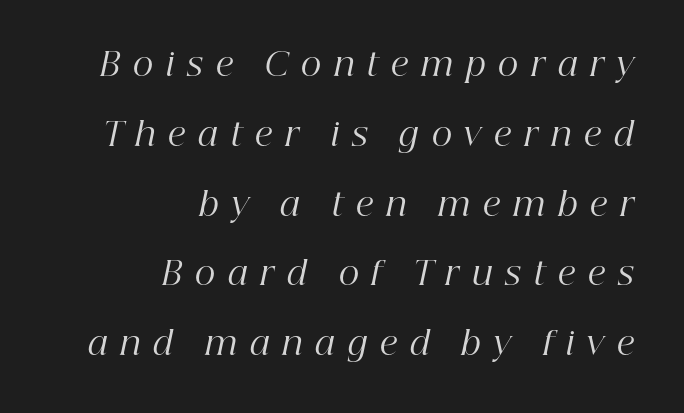
{"serif": "yes", "italic": "yes", "lean": "right", "slant_degrees": 12, "bold": "no", "weight": "regular", "width": "normal", "stroke_contrast": "high", "x_height": "medium", "monospaced": "no", "underline": "no", "align": "right", "line_spacing": "loose", "line_spacing_ratio": 2.18, "letter_spacing": "wide", "letter_spacing_em": 0.4, "glyph_px": 32}
